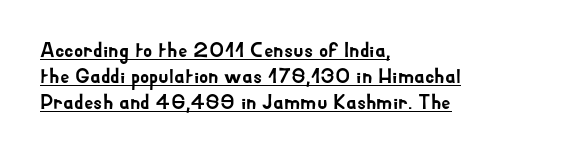
A student would call this left alignment; a typographer would say flush left, rag right. A typographer would call this underscored text. Does the lettering tilt? It doesn't — this is upright. The passage shown has conventional tracking throughout.
